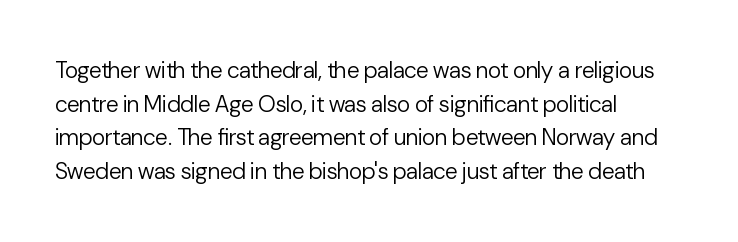
What stands out about the letter spacing? Nothing — it is the standard amount. Type without underlining. You can tell it's not italic because the verticals are truly vertical. Is there much room between lines? A standard amount, neither cramped nor airy.
